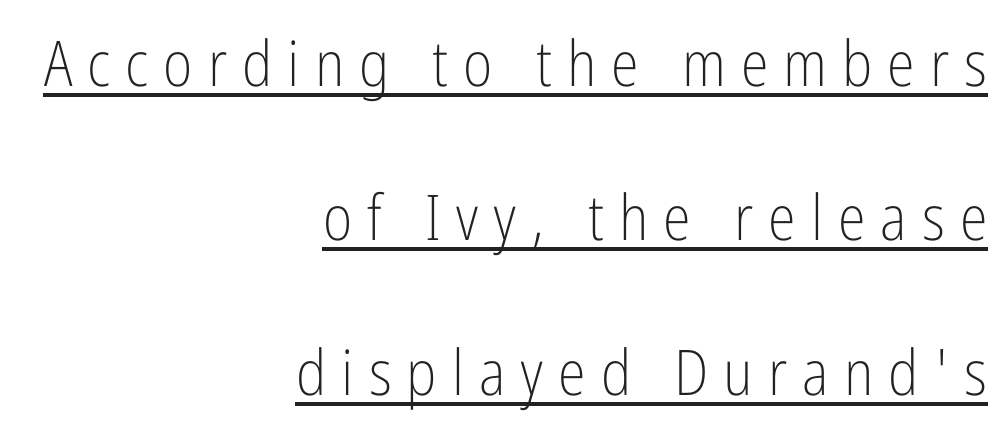
Spacing between characters has been opened up far beyond the box default. Horizontal bands of white between lines are thick stripes. The font's upright variant was chosen for this text. Looks like regular typesetting: each glyph gets only the width it needs.
